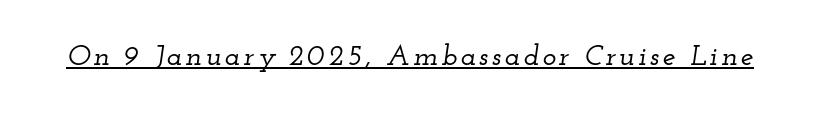
Q: Is the text italic (slanted)? A: Yes, it leans right by about 12 degrees.
Q: Is the typeface a serif or a sans-serif typeface? A: Serif.
Q: Is the text underlined? A: Yes.
Q: Width (condensed, normal, or wide)? A: Wide.
Q: Stroke contrast? A: Low.
Q: x-height? A: Small.
Q: Monospaced? A: No.
